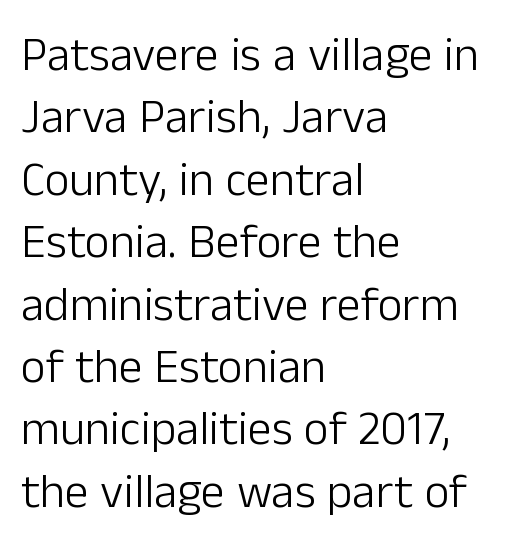
The image shows 48 px light sans-serif type, upright; set left-aligned, normal line spacing (1.3x), normal letter spacing, not underlined; low stroke contrast and a medium x-height.
